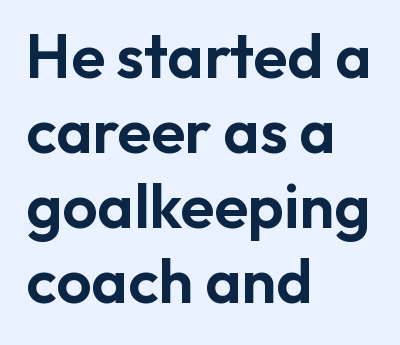
{"serif": "no", "italic": "no", "width": "normal", "stroke_contrast": "low", "x_height": "medium", "monospaced": "no", "underline": "no", "align": "left", "line_spacing_ratio": 1.21, "letter_spacing": "normal", "letter_spacing_em": 0.0, "glyph_px": 62}
